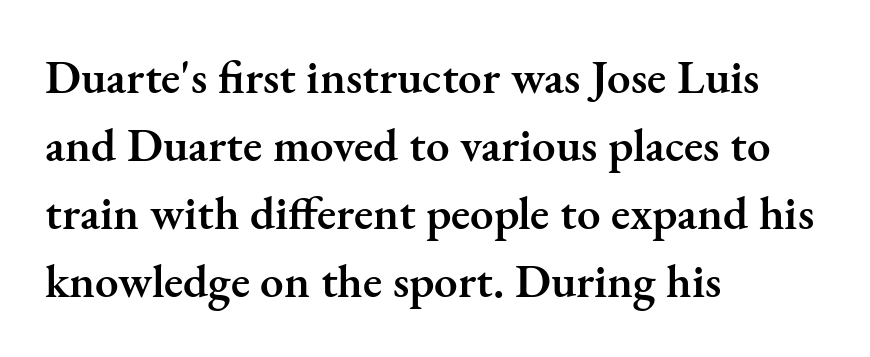
Q: Is the text bold? A: Semi-bold.
Q: Is the text italic (slanted)? A: No, it is upright.
Q: Is the typeface a serif or a sans-serif typeface? A: Serif.
Q: Is the text underlined? A: No.
Q: How is the paragraph aligned? A: Left-aligned.
Q: Is the spacing between letters normal or unusually wide? A: Normal.
Q: Is the spacing between lines tight, normal or loose? A: Normal.
Q: Width (condensed, normal, or wide)? A: Normal.
Q: Stroke contrast? A: Medium.
Q: x-height? A: Small.
Q: Monospaced? A: No.
